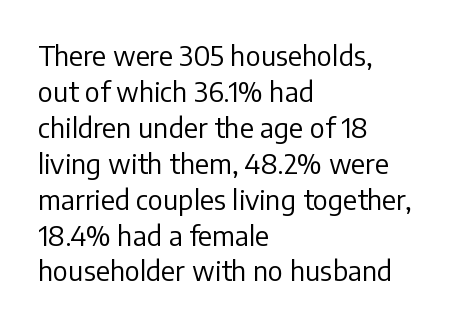
A clean baseline with only descenders dipping below it. The letters stand upright; this is a roman face. The letterforms sit shoulder to shoulder at normal distance. The compositor pushed each line to the left boundary.
